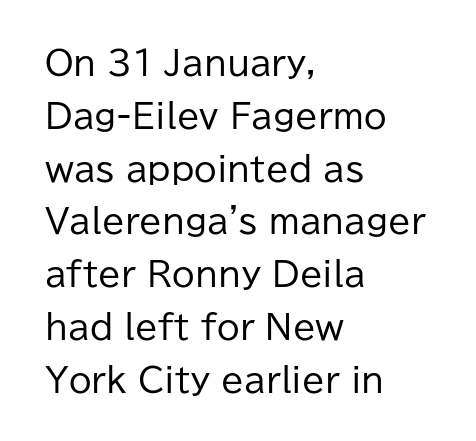
Q: Is the text bold? A: No.
Q: Is the text italic (slanted)? A: No, it is upright.
Q: Is the typeface a serif or a sans-serif typeface? A: Sans-serif.
Q: Is the text underlined? A: No.
Q: How is the paragraph aligned? A: Left-aligned.
Q: Is the spacing between letters normal or unusually wide? A: Normal.
Q: Is the spacing between lines tight, normal or loose? A: Normal.
Q: Width (condensed, normal, or wide)? A: Normal.
Q: Stroke contrast? A: Low.
Q: x-height? A: Medium.
Q: Monospaced? A: No.
